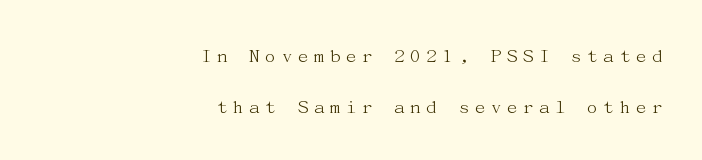
{"italic": "no", "bold": "no", "underline": "no", "align": "right", "line_spacing": "loose", "line_spacing_ratio": 2.43, "glyph_px": 21}
